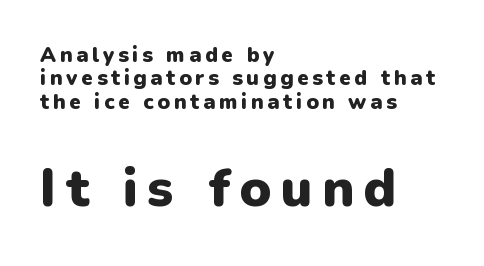
Honestly, there is no underline to notice here at all. A classic flush-left, rag-right setting is used for this passage. Think of a printed novel: that variable character pitch is what you see here. Chunky letters — that's bold for sure. The type sits square on the baseline with zero lean.
